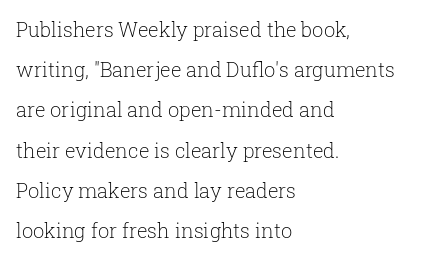
The image shows 20 px text type, upright; set left-aligned, loose line spacing (2.01x), normal letter spacing, not underlined.
